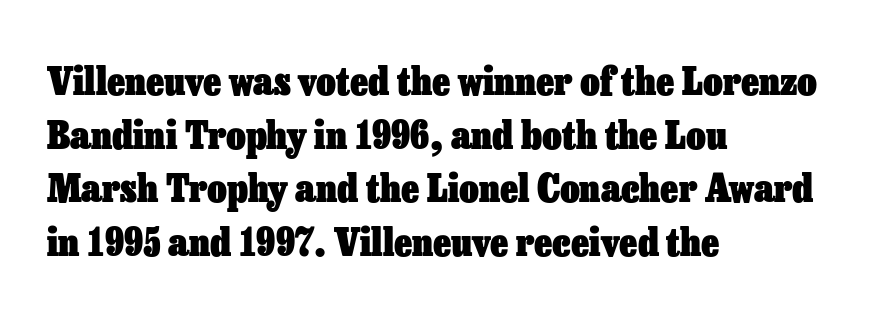
{"italic": "no", "bold": "yes", "weight": "heavy", "width": "normal", "stroke_contrast": "low", "x_height": "medium", "monospaced": "no", "underline": "no", "align": "left", "line_spacing": "normal", "line_spacing_ratio": 1.41, "letter_spacing": "normal", "letter_spacing_em": 0.0, "glyph_px": 38}
